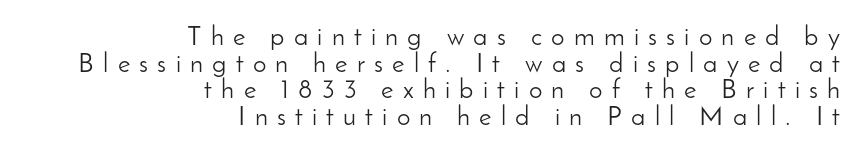
The lettering holds an erect, upright posture throughout. Does the leading feel generous? Not at all — it's pinched. The passage shown has open, widely tracked lettering throughout. The ragged edge is on the left, which tells us the setting is flush right. The space beneath each line is pristine and unruled. Weight: regular or lighter.
